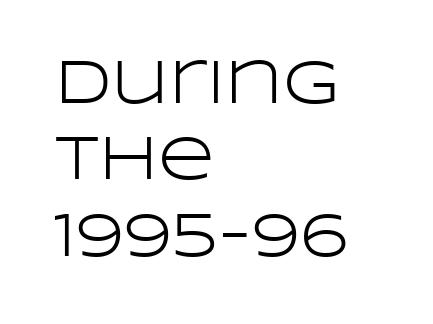
The image shows 62 px light, wide sans-serif type, upright; set left-aligned, line spacing 1.23x, normal letter spacing, not underlined; low stroke contrast and a large x-height.
